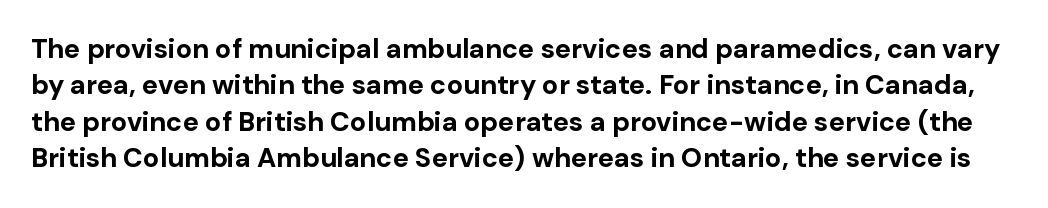
The image shows 27 px bold type, upright; set normal line spacing (1.35x), normal letter spacing, not underlined.
